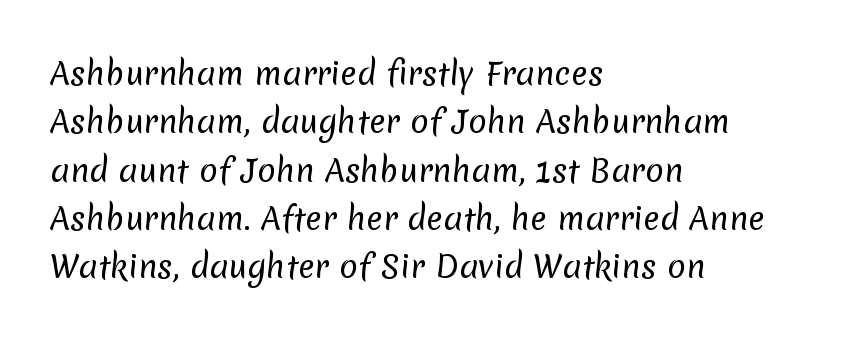
The image shows 31 px regular-weight sans-serif type; set left-aligned, normal line spacing (1.56x), normal letter spacing, not underlined; low stroke contrast and a medium x-height.
